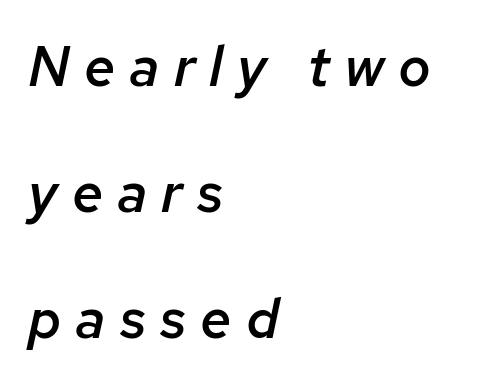
The image shows 56 px semibold type, italic (leaning right); set left-aligned, loose line spacing (2.25x), unusually wide letter spacing (+0.25 em), not underlined; low stroke contrast and a medium x-height.
